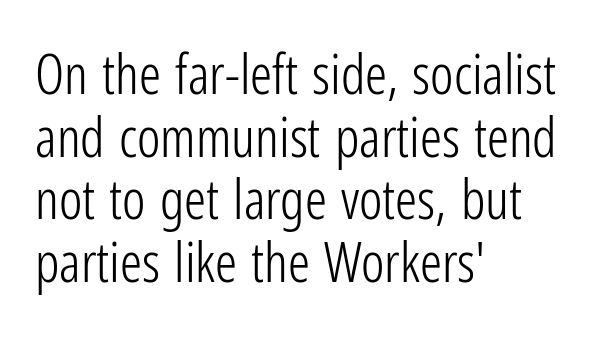
{"serif": "no", "italic": "no", "bold": "no", "weight": "light", "width": "condensed", "stroke_contrast": "low", "x_height": "medium", "monospaced": "no", "underline": "no", "align": "left", "line_spacing": "tight", "line_spacing_ratio": 1.14, "letter_spacing": "normal", "letter_spacing_em": 0.0, "glyph_px": 55}
